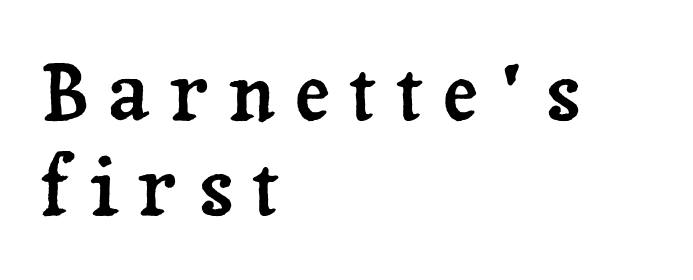
Q: Is the text italic (slanted)? A: No, it is upright.
Q: Is the typeface a serif or a sans-serif typeface? A: Serif.
Q: Is the text underlined? A: No.
Q: How is the paragraph aligned? A: Left-aligned.
Q: Is the spacing between letters normal or unusually wide? A: Unusually wide.
Q: Width (condensed, normal, or wide)? A: Normal.
Q: Stroke contrast? A: Low.
Q: x-height? A: Medium.
Q: Monospaced? A: No.
